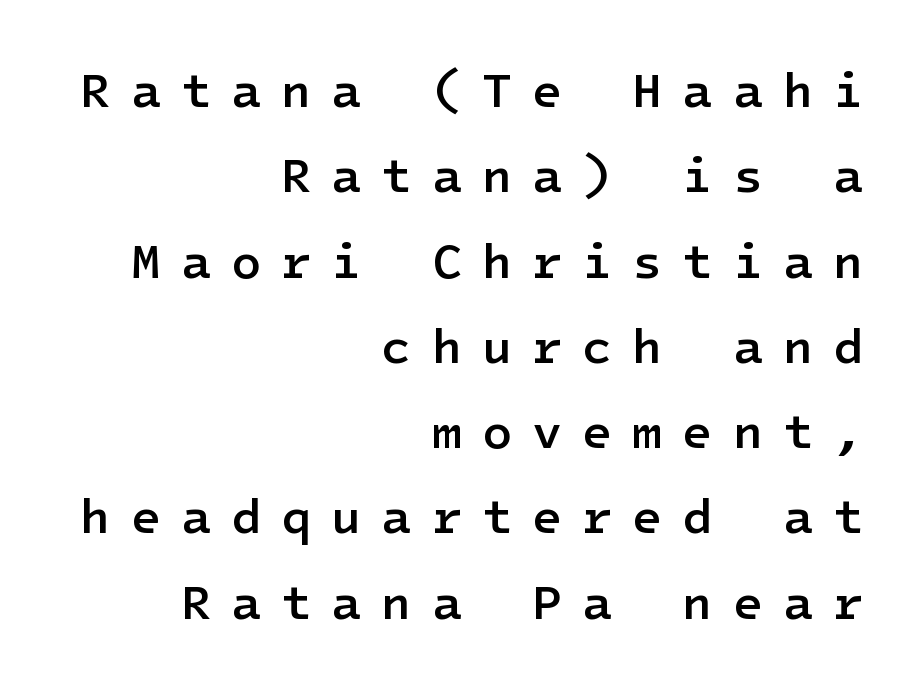
The type is letterspaced generously, with wide tracking. This sample uses an upright cut, with every glyph sitting square on the baseline. Moderately thickened strokes mark this as semibold type. Grotesque or geometric, the face here clearly has no serifs. Just letters on the line, the space beneath them empty. One-word summary of the alignment: right.
